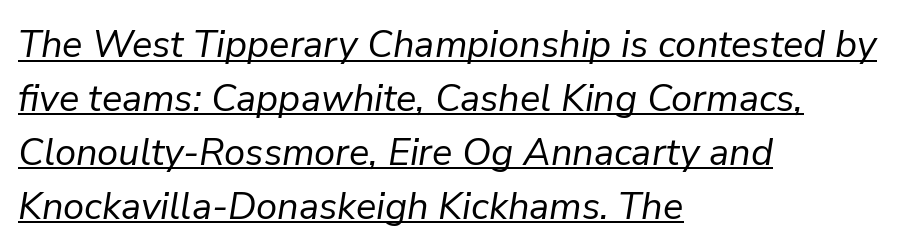
Q: Is the text bold? A: No.
Q: Is the text italic (slanted)? A: Yes, it leans right by about 9 degrees.
Q: Is the text underlined? A: Yes.
Q: How is the paragraph aligned? A: Left-aligned.
Q: Is the spacing between letters normal or unusually wide? A: Normal.
Q: Is the spacing between lines tight, normal or loose? A: Normal.
Q: Width (condensed, normal, or wide)? A: Normal.
Q: Stroke contrast? A: Low.
Q: x-height? A: Medium.
Q: Monospaced? A: No.
